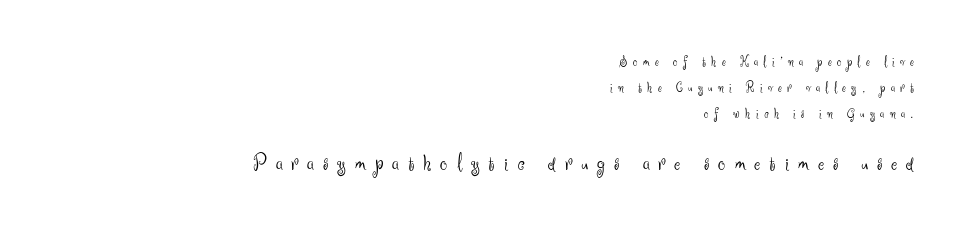
{"italic": "no", "bold": "no", "underline": "no", "align": "right", "line_spacing_ratio": 1.84, "letter_spacing": "wide", "letter_spacing_em": 0.39, "larger_block": "second", "size_ratio": 1.64, "glyph_px": 23}
